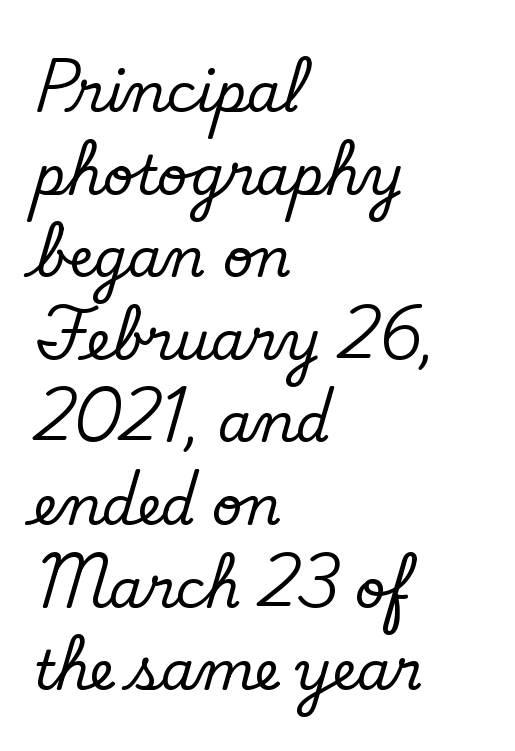
Q: Is the text italic (slanted)? A: Yes.
Q: Is the typeface a serif or a sans-serif typeface? A: Serif.
Q: Is the text underlined? A: No.
Q: How is the paragraph aligned? A: Left-aligned.
Q: Is the spacing between letters normal or unusually wide? A: Normal.
Q: Is the spacing between lines tight, normal or loose? A: Normal.
Q: Width (condensed, normal, or wide)? A: Normal.
Q: Stroke contrast? A: Low.
Q: x-height? A: Small.
Q: Monospaced? A: No.
